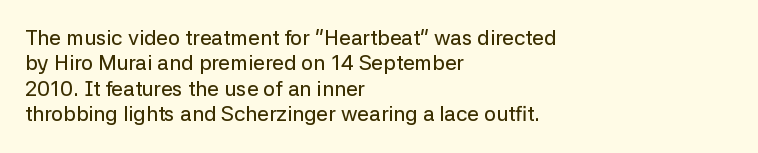
Q: Is the text italic (slanted)? A: No, it is upright.
Q: Is the text underlined? A: No.
Q: How is the paragraph aligned? A: Left-aligned.
Q: Is the spacing between letters normal or unusually wide? A: Normal.
